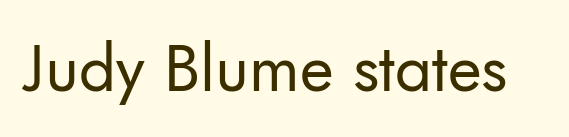
Any mark beneath the type? The region is blank. When letters stand straight like this, we call the style roman or upright. Characters follow at the spacing the type designer built in. Weight: regular or lighter. Nope, no serifs anywhere on these letters.
